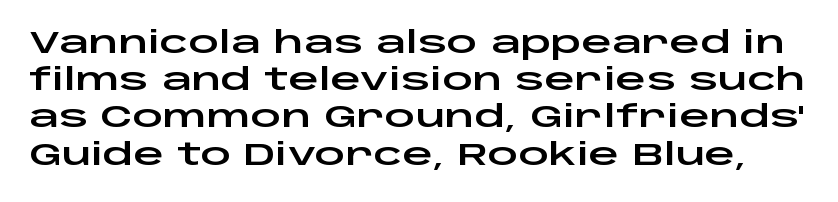
Q: Is the text italic (slanted)? A: No, it is upright.
Q: Is the typeface a serif or a sans-serif typeface? A: Sans-serif.
Q: Is the text underlined? A: No.
Q: Is the spacing between letters normal or unusually wide? A: Normal.
Q: Width (condensed, normal, or wide)? A: Wide.
Q: Stroke contrast? A: Low.
Q: x-height? A: Large.
Q: Monospaced? A: No.
